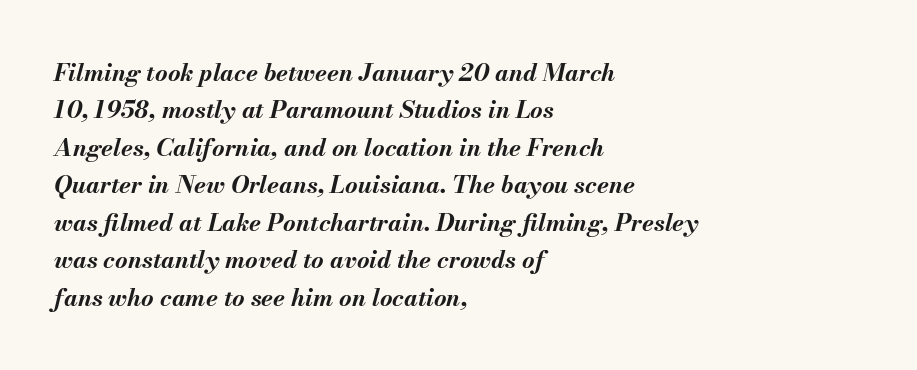
{"italic": "yes", "lean": "right", "slant_degrees": 13, "bold": "yes", "underline": "no", "align": "left", "line_spacing": "normal", "line_spacing_ratio": 1.56, "letter_spacing": "normal", "letter_spacing_em": 0.0, "glyph_px": 24}
